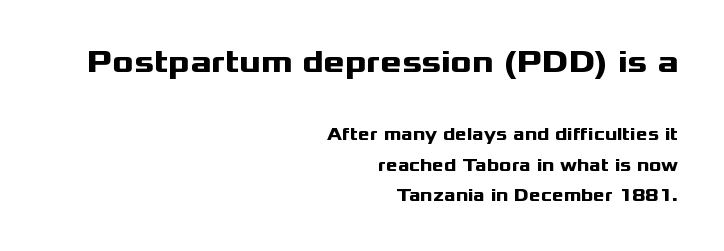
Q: Is the text bold? A: Yes.
Q: Is the text italic (slanted)? A: No, it is upright.
Q: Is the typeface a serif or a sans-serif typeface? A: Sans-serif.
Q: Is the text underlined? A: No.
Q: How is the paragraph aligned? A: Right-aligned.
Q: Is the spacing between letters normal or unusually wide? A: Normal.
Q: Is the spacing between lines tight, normal or loose? A: Normal.
Q: Which block of text is set in a larger size, the first (top) or the second (bottom)? A: The first (top) one.
Q: Width (condensed, normal, or wide)? A: Wide.
Q: Stroke contrast? A: Medium.
Q: x-height? A: Medium.
Q: Monospaced? A: No.
